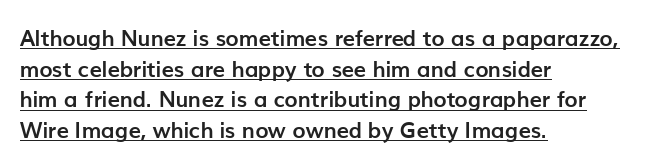
{"italic": "no", "bold": "yes", "underline": "yes", "align": "left", "line_spacing": "normal", "line_spacing_ratio": 1.39, "letter_spacing": "normal", "letter_spacing_em": 0.0, "glyph_px": 22}
